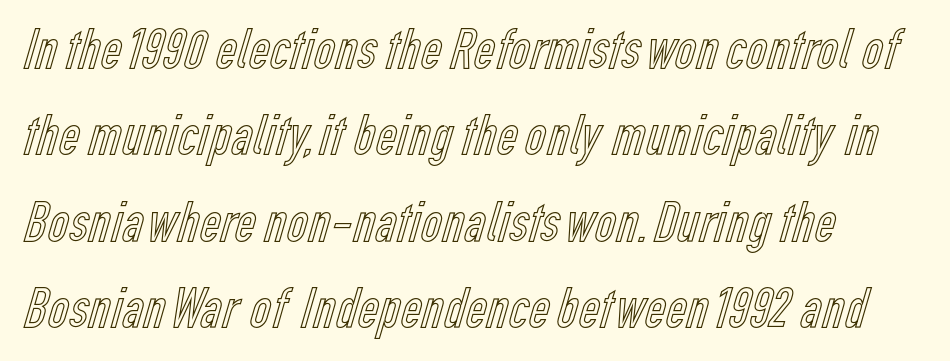
Q: Is the text italic (slanted)? A: Yes.
Q: Is the text underlined? A: No.
Q: Is the spacing between letters normal or unusually wide? A: Normal.
Q: Is the spacing between lines tight, normal or loose? A: Normal.
Q: Width (condensed, normal, or wide)? A: Condensed.
Q: x-height? A: Medium.
Q: Monospaced? A: No.
